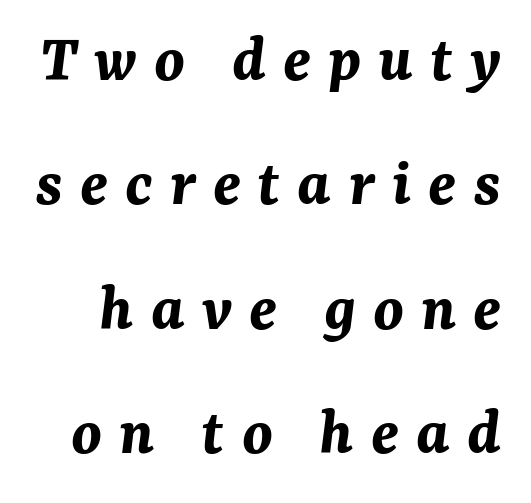
{"italic": "yes", "lean": "right", "slant_degrees": 7, "bold": "yes", "weight": "bold", "width": "normal", "stroke_contrast": "medium", "x_height": "medium", "monospaced": "no", "underline": "no", "line_spacing_ratio": 1.83, "letter_spacing": "wide", "letter_spacing_em": 0.25, "glyph_px": 68}
